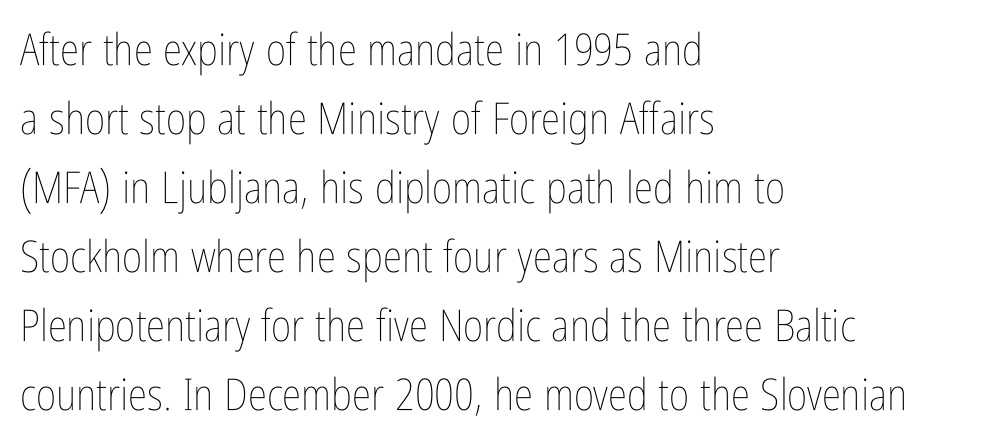
The image shows 44 px thin, condensed type, upright; set left-aligned, normal line spacing (1.57x), normal letter spacing, not underlined; low stroke contrast and a medium x-height.
